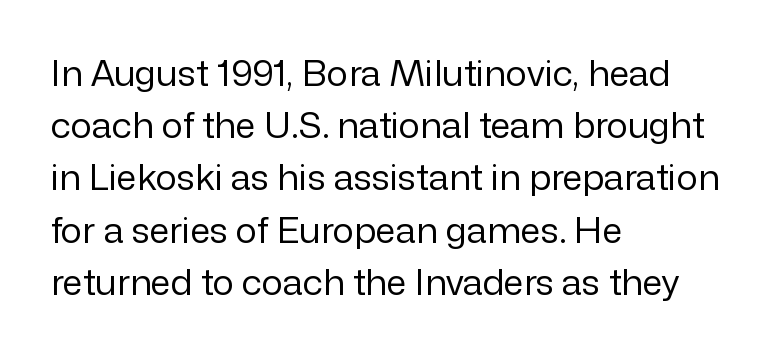
The image shows 36 px regular-weight sans-serif type, upright; set left-aligned, normal line spacing (1.45x), normal letter spacing, not underlined; low stroke contrast and a medium x-height.
